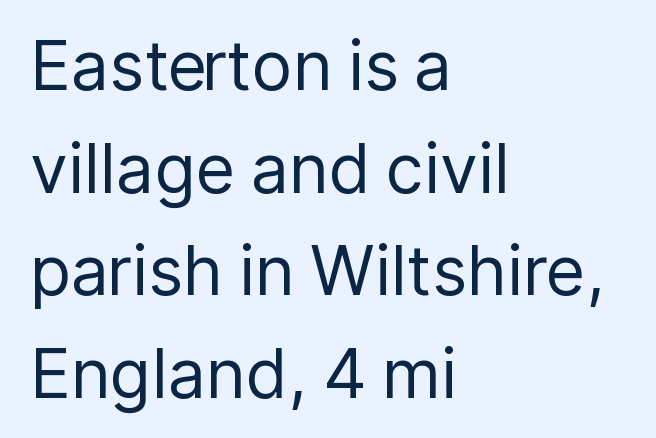
The image shows 68 px regular-weight sans-serif type, upright; set left-aligned, normal line spacing (1.51x), normal letter spacing, not underlined; low stroke contrast and a medium x-height.
